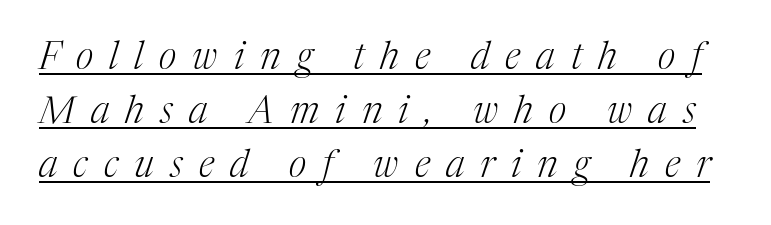
Q: Is the text bold? A: No.
Q: Is the text italic (slanted)? A: Yes, it leans right by about 17 degrees.
Q: Is the typeface a serif or a sans-serif typeface? A: Serif.
Q: Is the text underlined? A: Yes.
Q: Is the spacing between letters normal or unusually wide? A: Unusually wide.
Q: Is the spacing between lines tight, normal or loose? A: Normal.
Q: Width (condensed, normal, or wide)? A: Normal.
Q: Stroke contrast? A: Medium.
Q: x-height? A: Medium.
Q: Monospaced? A: No.
